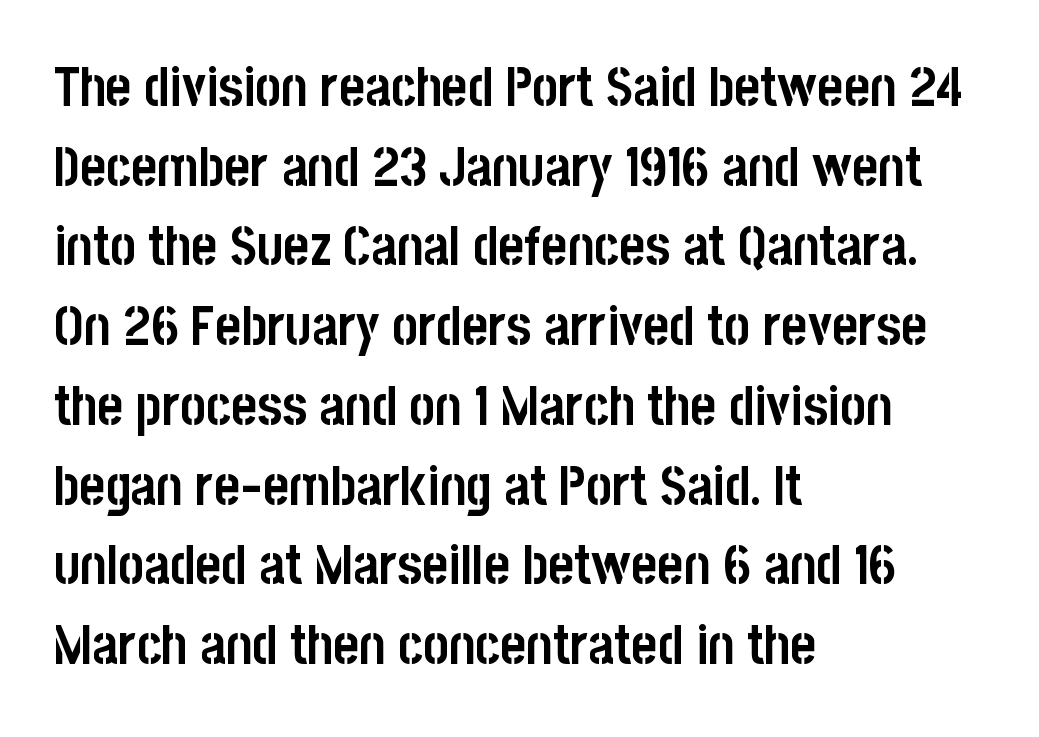
This sample uses an upright cut, with every glyph sitting square on the baseline. Vertically, the passage feels balanced, rows spaced as you'd expect. Each line starts at the same left margin while the right side varies. The strokes are fattened all the way to bold. You could not count columns in this text — the font is proportionally spaced. Unmarked baselines from the first word to the last.
